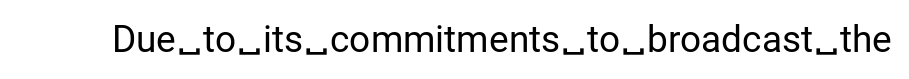
Weight: not bold — regular or lighter. Here the designer chose a conventional face with non-uniform glyph widths. The passage shown is typeset with a sans-serif family. The glyphs are unaccompanied by any horizontal stroke below them. The typography opts for an upright posture over an oblique one. Honestly, the letter spacing is just normal — you wouldn't notice it.
